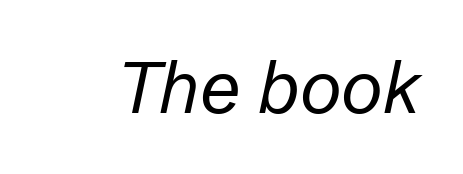
The image shows 72 px regular-weight type, italic (leaning right); set normal letter spacing, not underlined; low stroke contrast and a medium x-height.
